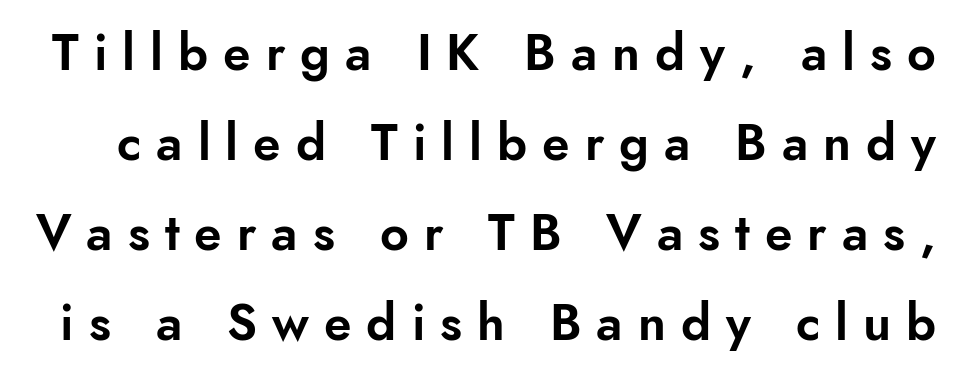
The image shows 50 px sans-serif type, upright; set line spacing 1.8x, unusually wide letter spacing (+0.3 em), not underlined; low stroke contrast and a small x-height.
